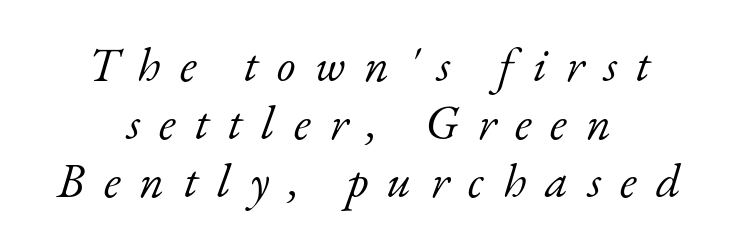
The image shows 48 px light serif type, italic (leaning right); set centered, line spacing 1.21x, unusually wide letter spacing (+0.4 em), not underlined; low stroke contrast and a small x-height.
